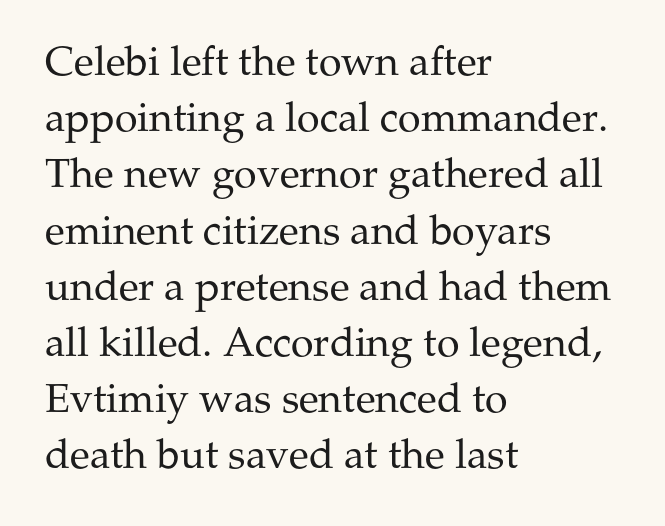
{"serif": "yes", "italic": "no", "bold": "no", "weight": "regular", "width": "normal", "stroke_contrast": "medium", "x_height": "medium", "monospaced": "no", "underline": "no", "align": "left", "line_spacing": "normal", "line_spacing_ratio": 1.37, "letter_spacing": "normal", "letter_spacing_em": 0.0, "glyph_px": 41}
